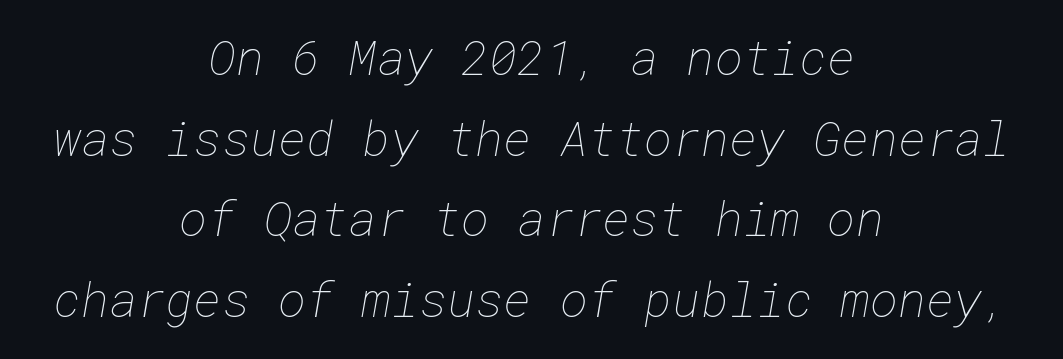
{"bold": "no", "weight": "thin", "width": "normal", "stroke_contrast": "low", "x_height": "medium", "underline": "no", "align": "center", "line_spacing": "normal", "line_spacing_ratio": 1.68, "letter_spacing": "normal", "letter_spacing_em": 0.0, "glyph_px": 48}
